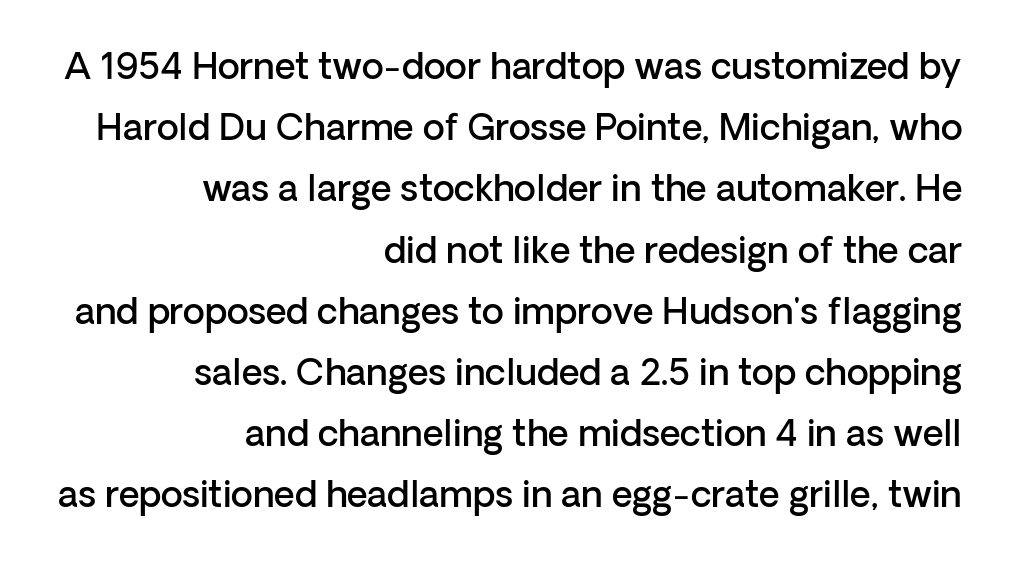
The image shows 36 px semibold sans-serif type, upright; set right-aligned, normal line spacing (1.7x), normal letter spacing, not underlined; low stroke contrast and a medium x-height.
